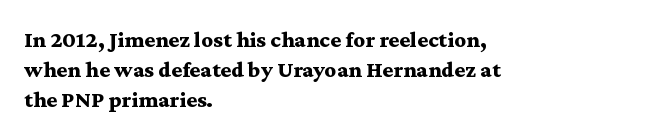
Q: Is the text bold? A: Yes.
Q: Is the text italic (slanted)? A: No, it is upright.
Q: Is the text underlined? A: No.
Q: How is the paragraph aligned? A: Left-aligned.
Q: Is the spacing between letters normal or unusually wide? A: Normal.
Q: Is the spacing between lines tight, normal or loose? A: Normal.
